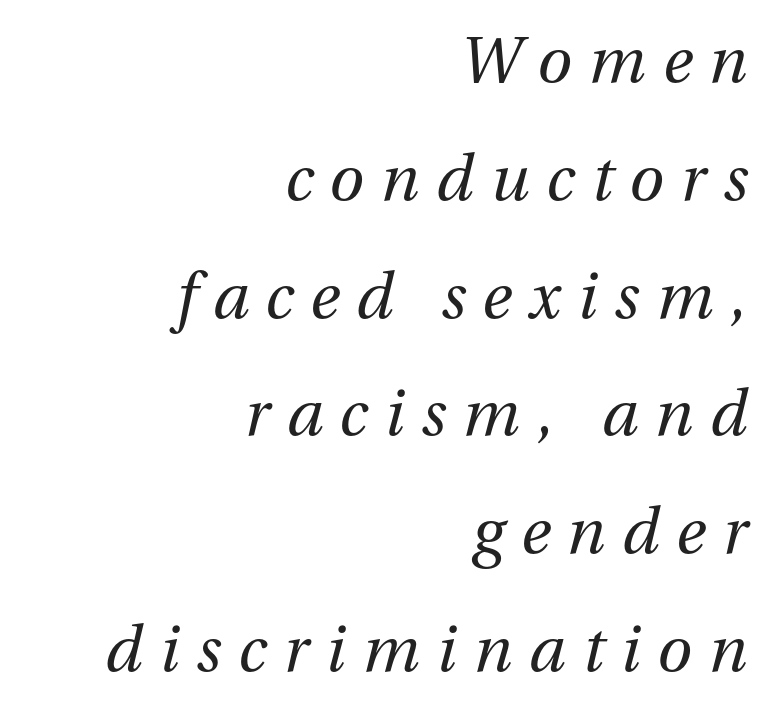
Q: Is the text bold? A: No.
Q: Is the text italic (slanted)? A: Yes, it leans right by about 13 degrees.
Q: Is the text underlined? A: No.
Q: How is the paragraph aligned? A: Right-aligned.
Q: Is the spacing between letters normal or unusually wide? A: Unusually wide.
Q: Width (condensed, normal, or wide)? A: Normal.
Q: Stroke contrast? A: Medium.
Q: x-height? A: Medium.
Q: Monospaced? A: No.
